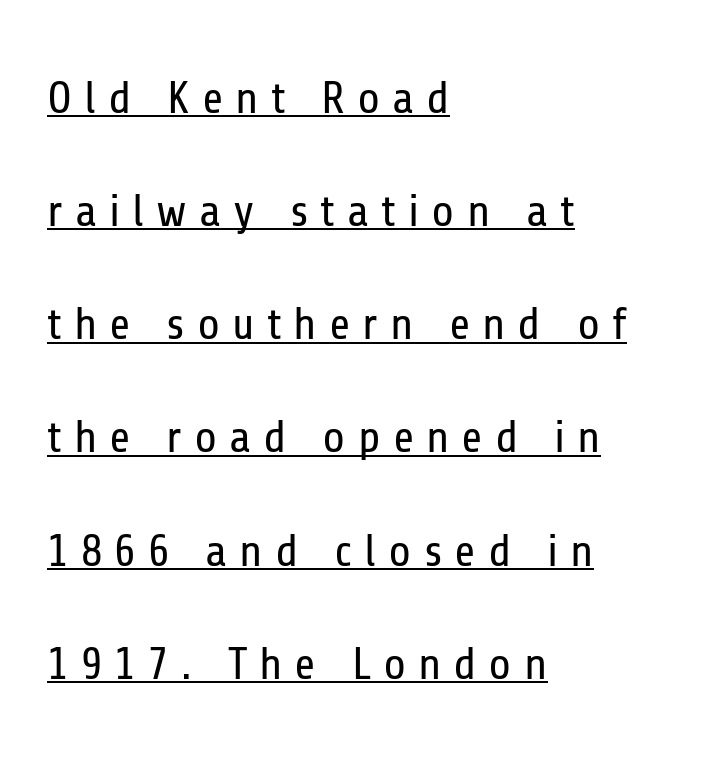
If you measured baseline to baseline, you'd find a long distance. The letters advance in unequal steps, a hallmark of proportional type. Compared with typical body copy, the letter spacing here is much looser. Reading down the block, your eye returns to a fixed left position each line. Notice how a bar underscores the lettering throughout. The specimen reads as upright at a glance.
